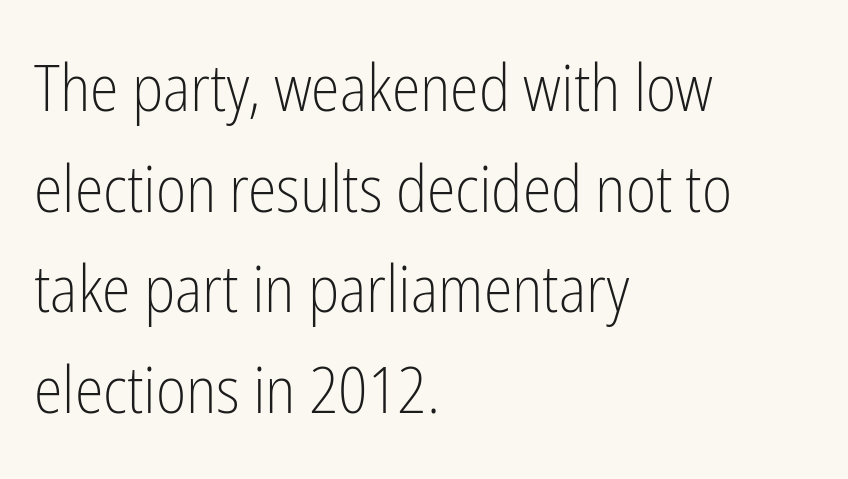
{"serif": "no", "italic": "no", "bold": "no", "weight": "light", "width": "condensed", "stroke_contrast": "low", "x_height": "medium", "monospaced": "no", "underline": "no", "align": "left", "line_spacing": "normal", "line_spacing_ratio": 1.55, "letter_spacing": "normal", "letter_spacing_em": 0.0, "glyph_px": 65}
